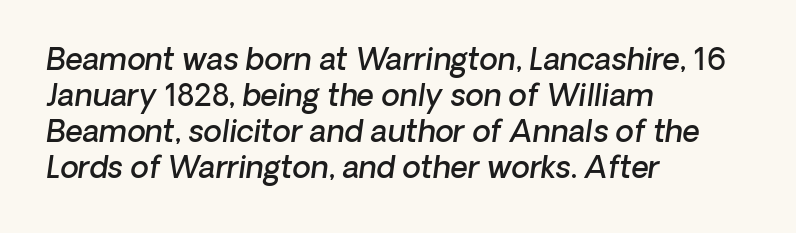
{"italic": "yes", "lean": "right", "slant_degrees": 8, "bold": "semi", "weight": "semibold", "width": "normal", "stroke_contrast": "low", "x_height": "medium", "monospaced": "no", "underline": "no", "align": "left", "line_spacing_ratio": 1.2, "letter_spacing": "normal", "letter_spacing_em": 0.0, "glyph_px": 30}
